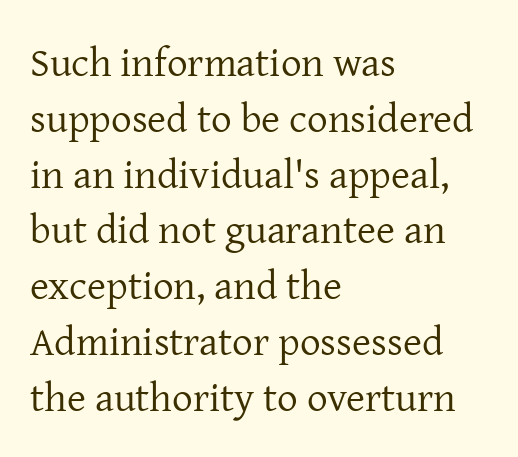
Q: Is the text bold? A: No.
Q: Is the text italic (slanted)? A: No, it is upright.
Q: Is the typeface a serif or a sans-serif typeface? A: Serif.
Q: Is the text underlined? A: No.
Q: How is the paragraph aligned? A: Left-aligned.
Q: Is the spacing between letters normal or unusually wide? A: Normal.
Q: Is the spacing between lines tight, normal or loose? A: Normal.
Q: Width (condensed, normal, or wide)? A: Normal.
Q: Stroke contrast? A: Low.
Q: x-height? A: Medium.
Q: Monospaced? A: No.
